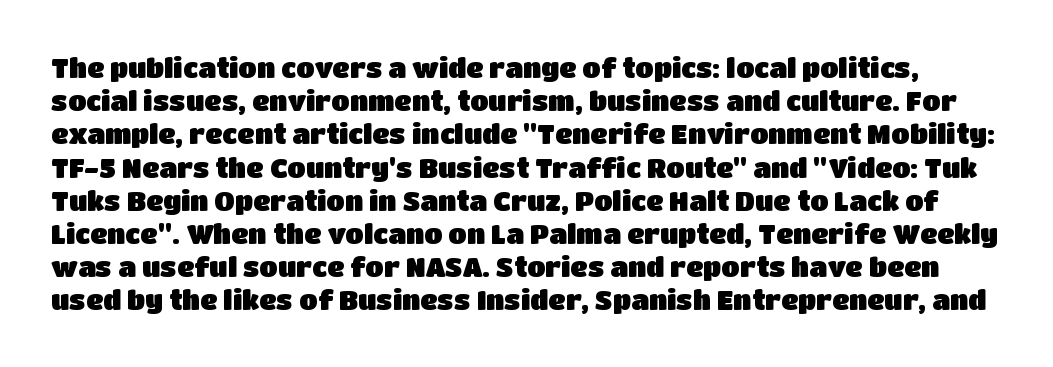
Q: Is the text italic (slanted)? A: No, it is upright.
Q: Is the text underlined? A: No.
Q: Is the spacing between letters normal or unusually wide? A: Normal.
